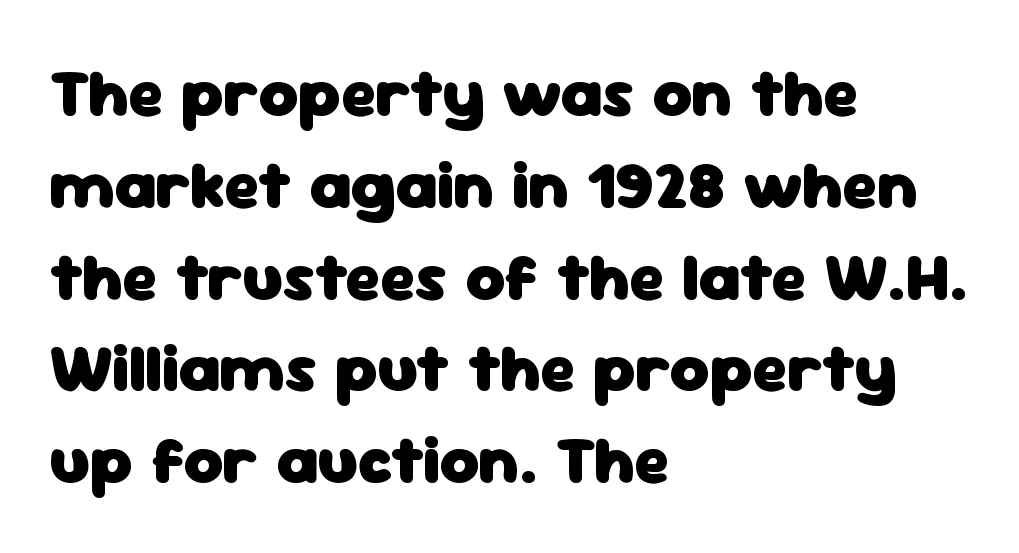
{"serif": "no", "italic": "no", "bold": "yes", "weight": "heavy", "width": "normal", "stroke_contrast": "low", "x_height": "medium", "monospaced": "no", "underline": "no", "align": "left", "line_spacing": "normal", "line_spacing_ratio": 1.37, "letter_spacing": "normal", "letter_spacing_em": 0.0, "glyph_px": 67}
